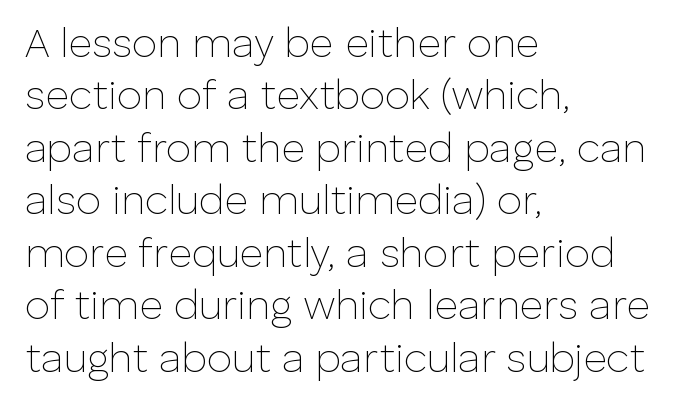
A typesetter would call this proportional, since set widths differ per character. Whoever set this chose a conventional vertical rhythm. The paragraph has a hard left edge and a soft right edge. The type family on display is of the sans-serif kind. Lines of text with bare space underneath. The weight tops out at a normal text grade.
